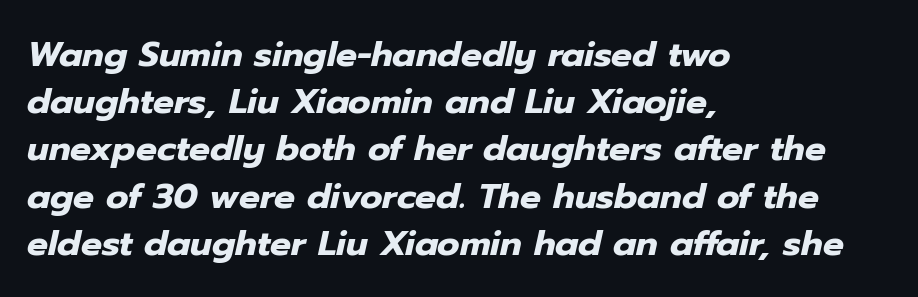
The image shows 35 px heavy type, italic (leaning right); set left-aligned, normal line spacing (1.35x), normal letter spacing, not underlined; low stroke contrast and a medium x-height.
